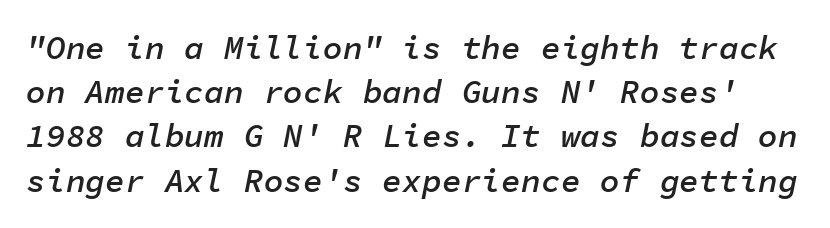
The image shows 33 px semibold type, italic (leaning right), monospaced; set normal line spacing (1.34x), normal letter spacing, not underlined; low stroke contrast and a medium x-height.
